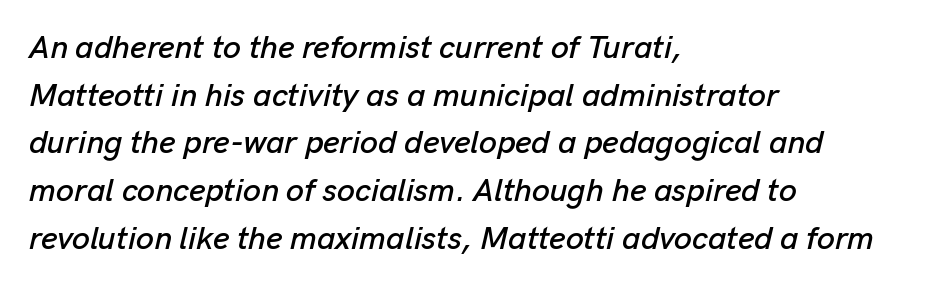
The letterforms sit shoulder to shoulder at normal distance. The face used here has a pronounced slope to its letters. Rule under the text: the space is simply empty. Each line starts at the same left margin while the right side varies. The face used here is proportionally spaced, like ordinary book or web type.
